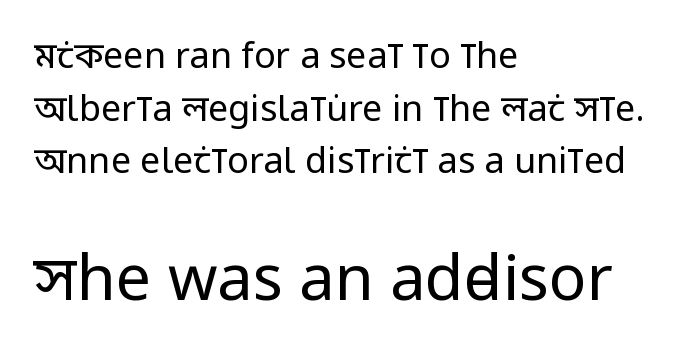
The image shows 63 px regular-weight, condensed sans-serif type, upright; set left-aligned, normal line spacing (1.46x), normal letter spacing, not underlined; the second (bottom) block is 1.75x larger; low stroke contrast and a large x-height.
